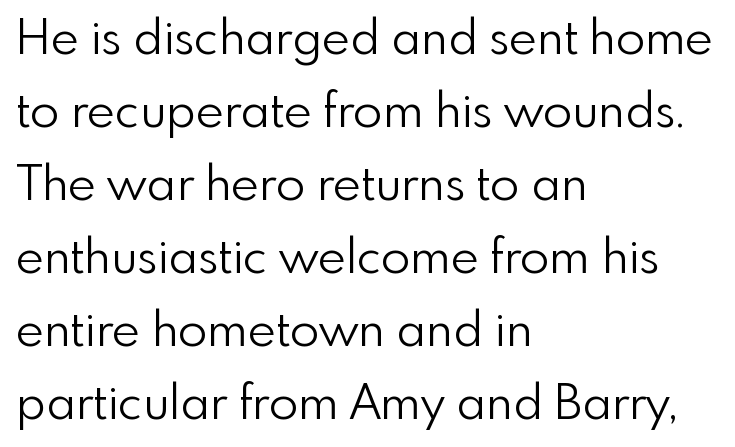
The image shows 48 px light sans-serif type, upright; set left-aligned, normal line spacing (1.52x), normal letter spacing, not underlined; low stroke contrast and a small x-height.
